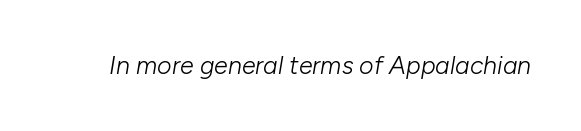
{"italic": "yes", "lean": "right", "slant_degrees": 10, "bold": "no", "underline": "no", "letter_spacing": "normal", "letter_spacing_em": 0.0, "glyph_px": 25}
